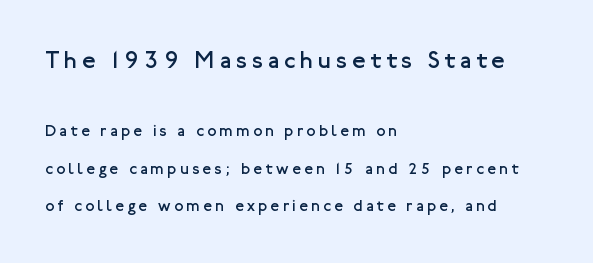
Q: Is the text bold? A: No.
Q: Is the text italic (slanted)? A: No, it is upright.
Q: Is the text underlined? A: No.
Q: How is the paragraph aligned? A: Left-aligned.
Q: Is the spacing between letters normal or unusually wide? A: Unusually wide.
Q: Is the spacing between lines tight, normal or loose? A: Loose.
Q: Which block of text is set in a larger size, the first (top) or the second (bottom)? A: The first (top) one.
